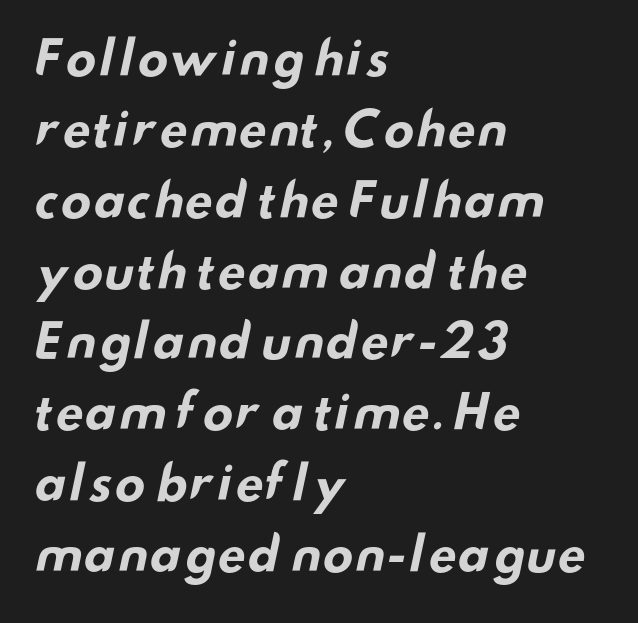
{"serif": "no", "bold": "yes", "weight": "bold", "width": "wide", "stroke_contrast": "low", "x_height": "small", "monospaced": "no", "underline": "no", "align": "left", "line_spacing": "normal", "line_spacing_ratio": 1.54, "letter_spacing": "normal", "letter_spacing_em": 0.0, "glyph_px": 46}
